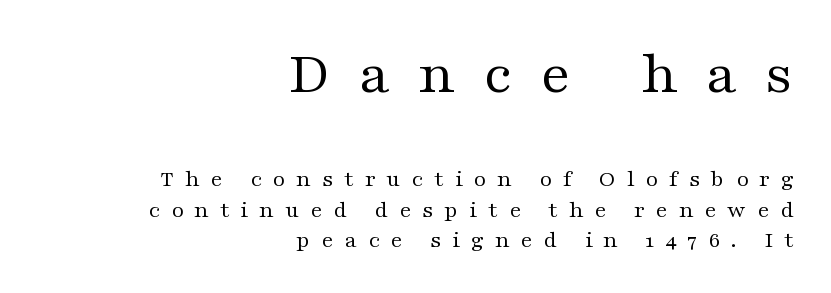
The image shows 61 px regular-weight, wide serif type, upright; set right-aligned, normal line spacing (1.28x), unusually wide letter spacing (+0.46 em), not underlined; the first (top) block is 2.54x larger; medium stroke contrast and a medium x-height.
